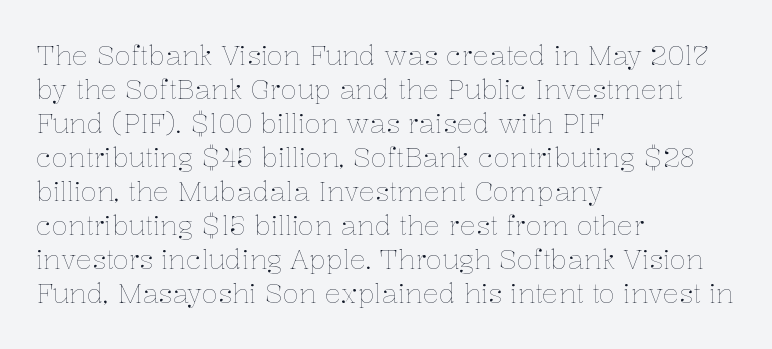
Vertically, the passage feels balanced, rows spaced as you'd expect. The strip under each line holds only bare page. Weight: in the light-to-regular range. Glyph-to-glyph distance matches everyday printed text.
